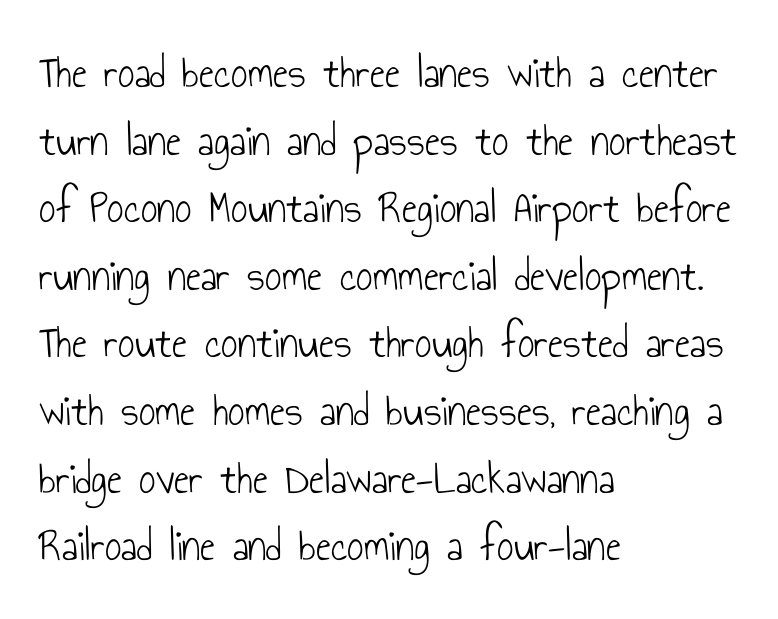
A clean baseline with only descenders dipping below it. Characters remain perfectly vertical along every line. Stems and bowls with no extra thickness — not bold. Vertically, the passage feels balanced, rows spaced as you'd expect. Are there feet on the stems? There aren't — it's a sans. The rag falls on the right side of this text block.
